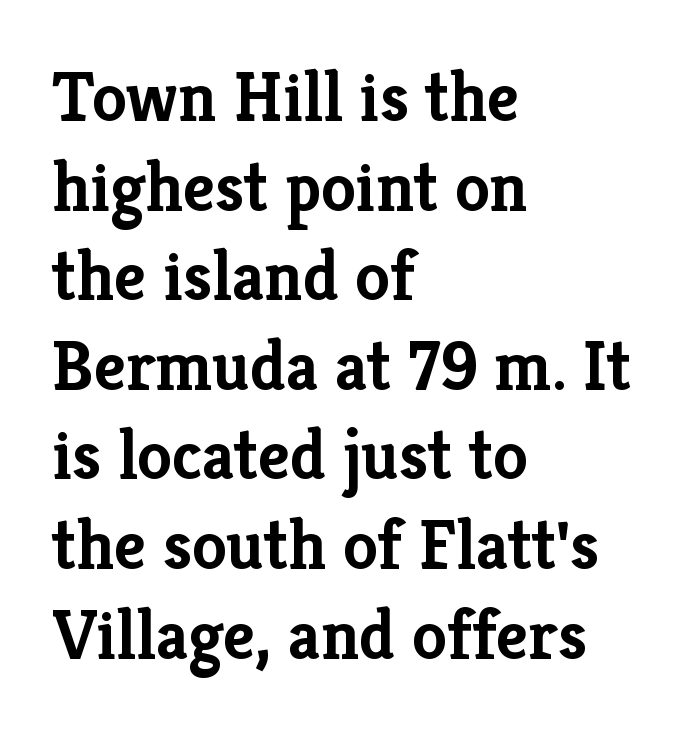
Has an underline been added? It has not. A roman cut, with each character standing at attention. A normal amount of white space separates one row of letters from the next. Unlike a clean sans, this face finishes its strokes with serifs. This rendering leaves character spacing at its baseline value.
